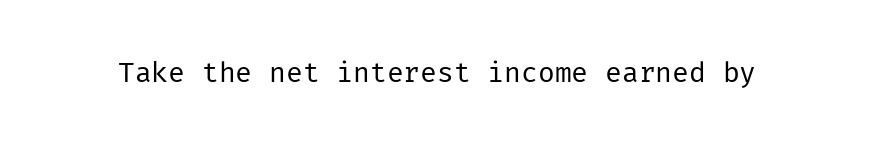
{"serif": "no", "italic": "no", "bold": "no", "weight": "regular", "width": "normal", "stroke_contrast": "low", "x_height": "medium", "underline": "no", "letter_spacing": "normal", "letter_spacing_em": 0.0, "glyph_px": 28}
